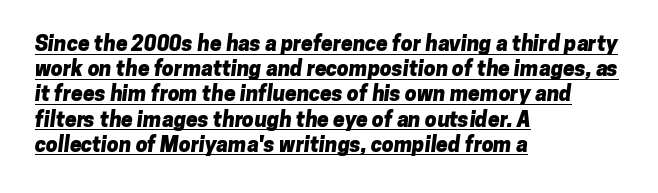
Inter-character spacing is left at the font's built-in metrics. Plenty of ink on the page — the face is bold. One-word summary of the alignment: left. The typesetter has applied underlining to the passage shown.
